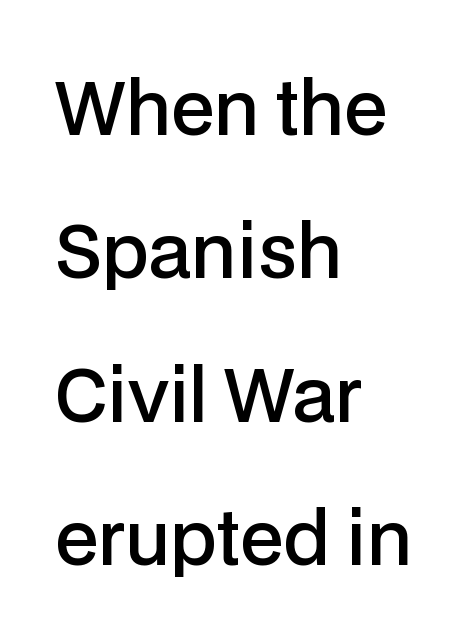
Q: Is the text bold? A: Semi-bold.
Q: Is the text italic (slanted)? A: No, it is upright.
Q: Is the typeface a serif or a sans-serif typeface? A: Sans-serif.
Q: Is the text underlined? A: No.
Q: How is the paragraph aligned? A: Left-aligned.
Q: Is the spacing between letters normal or unusually wide? A: Normal.
Q: Is the spacing between lines tight, normal or loose? A: Loose.
Q: Width (condensed, normal, or wide)? A: Normal.
Q: Stroke contrast? A: Low.
Q: x-height? A: Medium.
Q: Monospaced? A: No.
